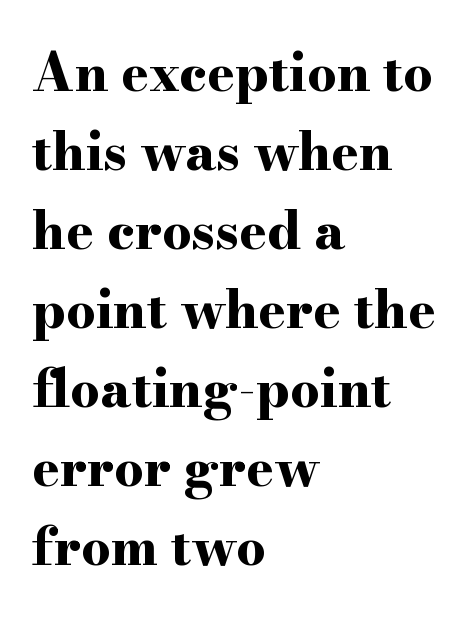
The passage shown is typed in a proportional face where columns would drift. Observe the serifs anchoring each vertical stroke in this sample. The compositor pushed each line to the left boundary. Anything drawn beneath the words? Only blank space. Each glyph is drawn with heavy, bold strokes.
